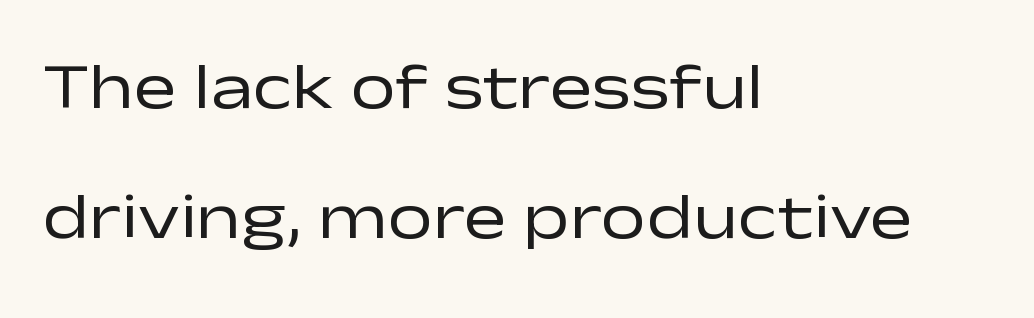
Q: Is the text bold? A: No.
Q: Is the text italic (slanted)? A: No, it is upright.
Q: Is the typeface a serif or a sans-serif typeface? A: Sans-serif.
Q: Is the text underlined? A: No.
Q: How is the paragraph aligned? A: Left-aligned.
Q: Is the spacing between letters normal or unusually wide? A: Normal.
Q: Is the spacing between lines tight, normal or loose? A: Loose.
Q: Width (condensed, normal, or wide)? A: Wide.
Q: Stroke contrast? A: Low.
Q: x-height? A: Medium.
Q: Monospaced? A: No.
